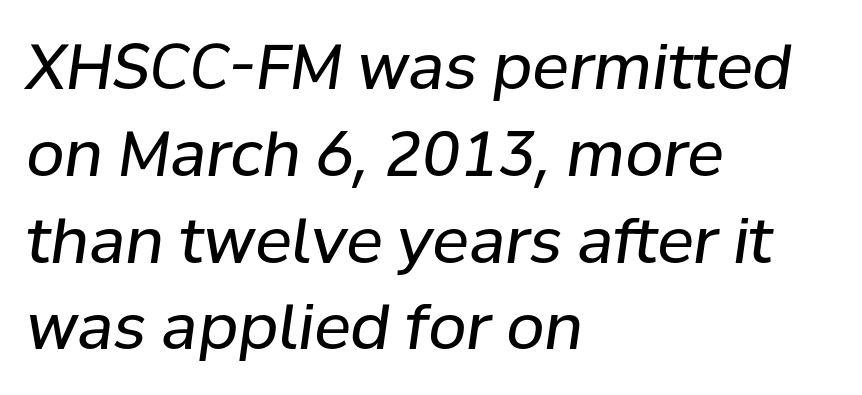
{"italic": "yes", "lean": "right", "slant_degrees": 8, "bold": "no", "weight": "regular", "width": "normal", "stroke_contrast": "low", "x_height": "medium", "monospaced": "no", "underline": "no", "align": "left", "line_spacing": "normal", "line_spacing_ratio": 1.4, "letter_spacing": "normal", "letter_spacing_em": 0.0, "glyph_px": 62}
